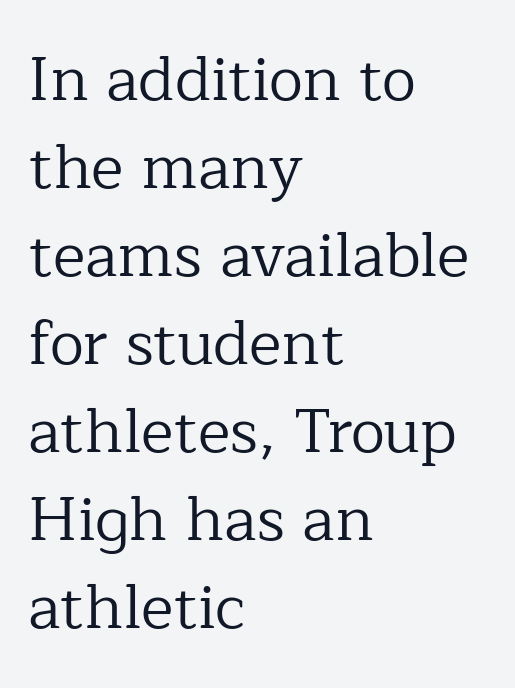
The image shows 62 px regular-weight serif type, upright; set left-aligned, normal line spacing (1.42x), normal letter spacing, not underlined; low stroke contrast and a medium x-height.
